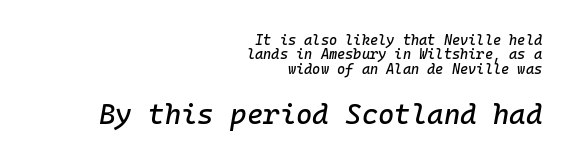
{"italic": "yes", "lean": "right", "slant_degrees": 10, "width": "normal", "stroke_contrast": "low", "x_height": "medium", "monospaced": "yes", "underline": "no", "align": "right", "line_spacing": "tight", "line_spacing_ratio": 1.03, "letter_spacing": "normal", "letter_spacing_em": 0.0, "larger_block": "second", "size_ratio": 2.0, "glyph_px": 28}
